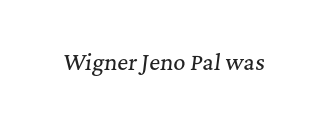
Characters are canted at an angle relative to the baseline's perpendicular. Characters follow at the spacing the type designer built in. No word sits above an underline.
